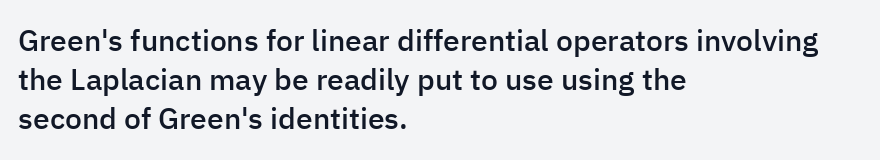
{"serif": "no", "italic": "no", "bold": "semi", "weight": "semibold", "width": "normal", "stroke_contrast": "low", "x_height": "medium", "monospaced": "no", "underline": "no", "align": "left", "line_spacing": "normal", "line_spacing_ratio": 1.3, "letter_spacing": "normal", "letter_spacing_em": 0.0, "glyph_px": 30}
